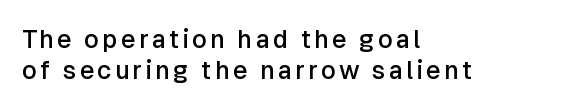
This is moderately heavy type, rendered in semibold. One-word summary of the alignment: left. The words here are not underlined. Every stem runs plumb, perpendicular to the baseline.
